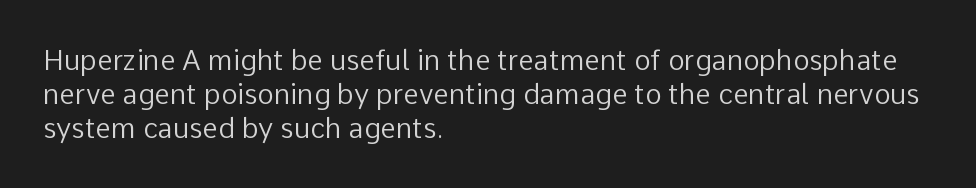
When letters stand straight like this, we call the style roman or upright. Regarding serifs, this sample does without them. The font sits on the lighter half of the weight spectrum, regular included. Spacing verdict: proportional, widths tailored to each character.
